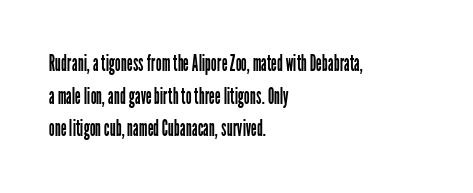
Characters follow at the spacing the type designer built in. The letterforms sit at book weight or below. Rendered with straight, roman letterforms. The rows are spaced the way most documents space them. The strip under each line holds only bare page.
